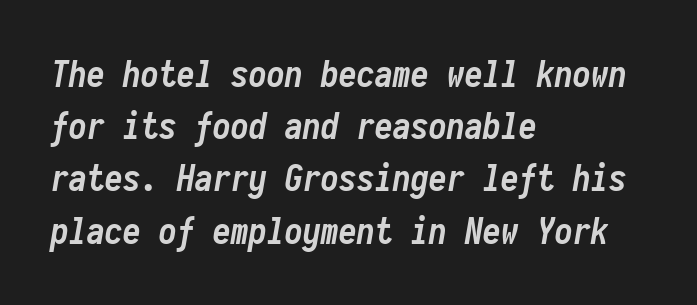
The image shows 36 px semibold, condensed type, italic (leaning right), monospaced; set left-aligned, normal line spacing (1.45x), normal letter spacing, not underlined; low stroke contrast and a medium x-height.
